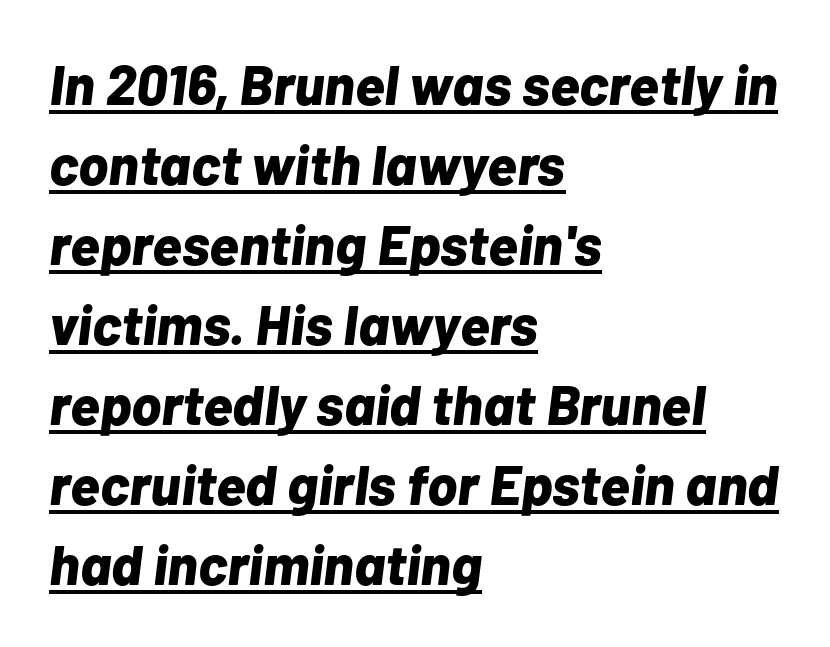
The image shows 56 px bold type, italic (leaning right); set left-aligned, normal line spacing (1.43x), normal letter spacing, underlined; low stroke contrast and a medium x-height.
